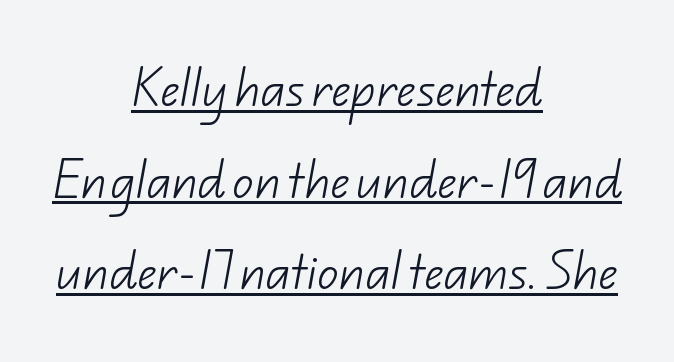
Q: Is the text bold? A: No.
Q: Is the typeface a serif or a sans-serif typeface? A: Sans-serif.
Q: Is the text underlined? A: Yes.
Q: How is the paragraph aligned? A: Centered.
Q: Is the spacing between letters normal or unusually wide? A: Normal.
Q: Is the spacing between lines tight, normal or loose? A: Loose.
Q: Width (condensed, normal, or wide)? A: Normal.
Q: Stroke contrast? A: Low.
Q: x-height? A: Small.
Q: Monospaced? A: No.
